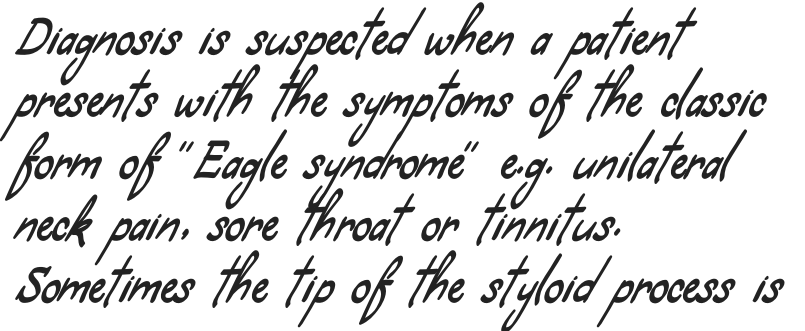
The baseline area is clear. Is there much room between lines? A standard amount, neither cramped nor airy. Spacing between characters is what you'd get straight out of the box. Notice how the passage keeps a crisp vertical edge on the left only. Spacing verdict: proportional, widths tailored to each character.
